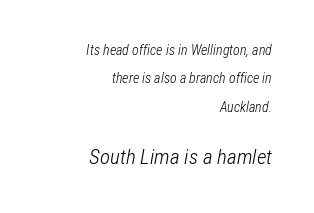
Q: Is the text bold? A: No.
Q: Is the text italic (slanted)? A: Yes, it leans right by about 12 degrees.
Q: Is the text underlined? A: No.
Q: How is the paragraph aligned? A: Right-aligned.
Q: Is the spacing between letters normal or unusually wide? A: Normal.
Q: Is the spacing between lines tight, normal or loose? A: Loose.
Q: Which block of text is set in a larger size, the first (top) or the second (bottom)? A: The second (bottom) one.
